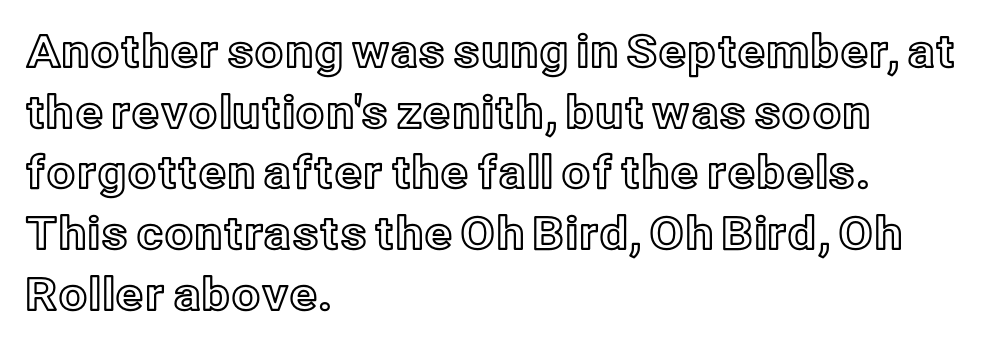
The image shows 45 px text type, upright; set left-aligned, normal line spacing (1.35x), normal letter spacing, not underlined; a medium x-height.
